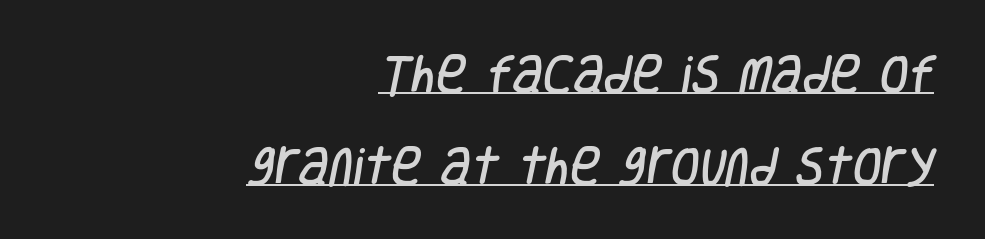
The image shows 42 px condensed sans-serif type; set right-aligned, loose line spacing (2.19x), normal letter spacing, underlined; low stroke contrast and a large x-height.
